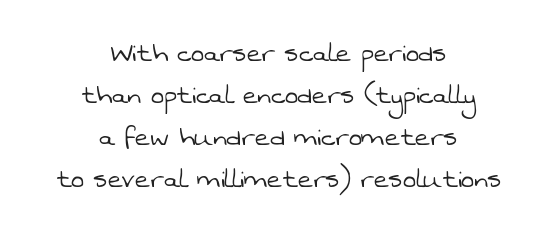
The image shows 31 px light sans-serif type; set centered, normal line spacing (1.35x), normal letter spacing, not underlined; low stroke contrast and a medium x-height.
